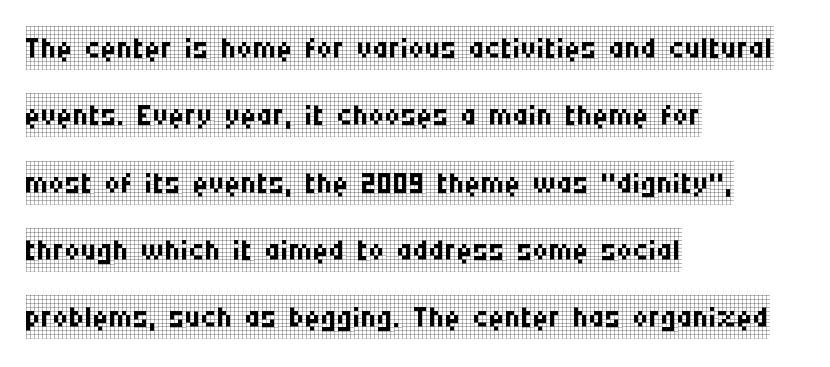
{"serif": "yes", "italic": "no", "bold": "no", "weight": "regular", "width": "condensed", "stroke_contrast": "low", "x_height": "large", "monospaced": "no", "underline": "no", "align": "left", "line_spacing": "normal", "line_spacing_ratio": 1.53, "letter_spacing": "normal", "letter_spacing_em": 0.0, "glyph_px": 44}
